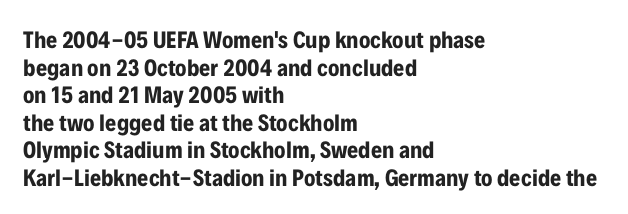
Q: Is the text bold? A: Yes.
Q: Is the text italic (slanted)? A: No, it is upright.
Q: Is the text underlined? A: No.
Q: How is the paragraph aligned? A: Left-aligned.
Q: Is the spacing between letters normal or unusually wide? A: Normal.
Q: Is the spacing between lines tight, normal or loose? A: Tight.
